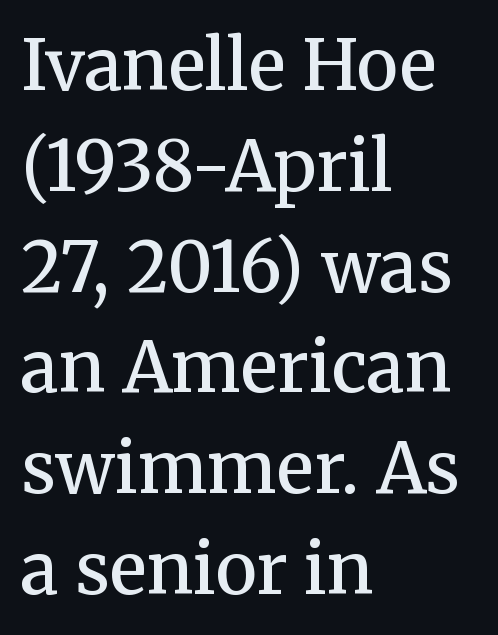
The image shows 70 px semibold serif type, upright; set left-aligned, normal line spacing (1.44x), normal letter spacing, not underlined; medium stroke contrast and a medium x-height.
